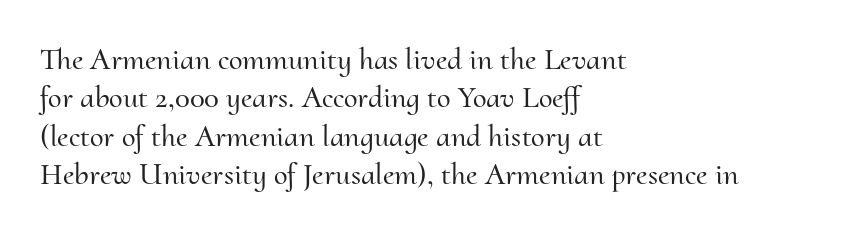
Q: Is the text italic (slanted)? A: No, it is upright.
Q: Is the typeface a serif or a sans-serif typeface? A: Serif.
Q: Is the text underlined? A: No.
Q: How is the paragraph aligned? A: Left-aligned.
Q: Is the spacing between letters normal or unusually wide? A: Normal.
Q: Width (condensed, normal, or wide)? A: Normal.
Q: Stroke contrast? A: Medium.
Q: x-height? A: Small.
Q: Monospaced? A: No.
